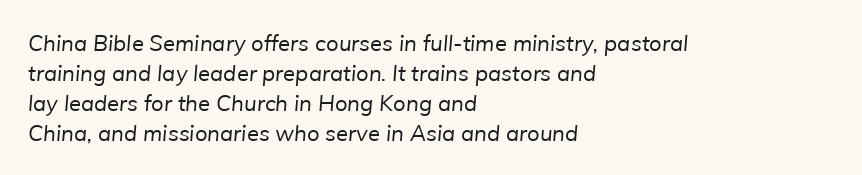
Observe the ordinary spacing: letters are neighbours, not strangers. Reading down the block, your eye returns to a fixed left position each line. Summary of weight: not heavy and not bold. Clear beneath every line of the passage. A normal amount of white space separates one row of letters from the next.
